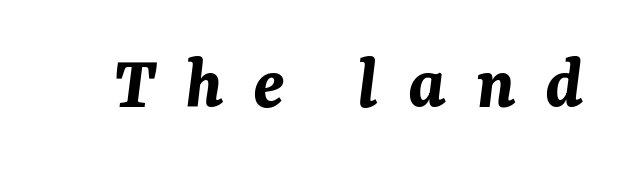
Q: Is the text bold? A: Yes.
Q: Is the text italic (slanted)? A: Yes, it leans right by about 7 degrees.
Q: Is the text underlined? A: No.
Q: Is the spacing between letters normal or unusually wide? A: Unusually wide.
Q: Width (condensed, normal, or wide)? A: Normal.
Q: Stroke contrast? A: Medium.
Q: x-height? A: Medium.
Q: Monospaced? A: No.
